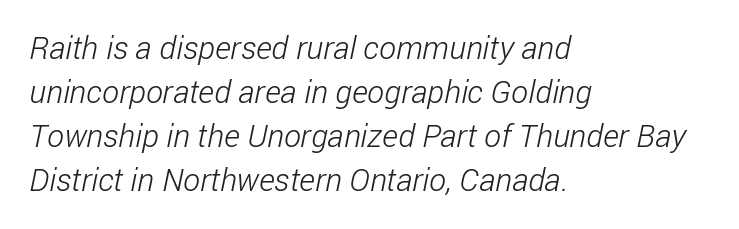
The image shows 32 px light, condensed sans-serif type; set left-aligned, normal line spacing (1.38x), normal letter spacing, not underlined; low stroke contrast and a medium x-height.
